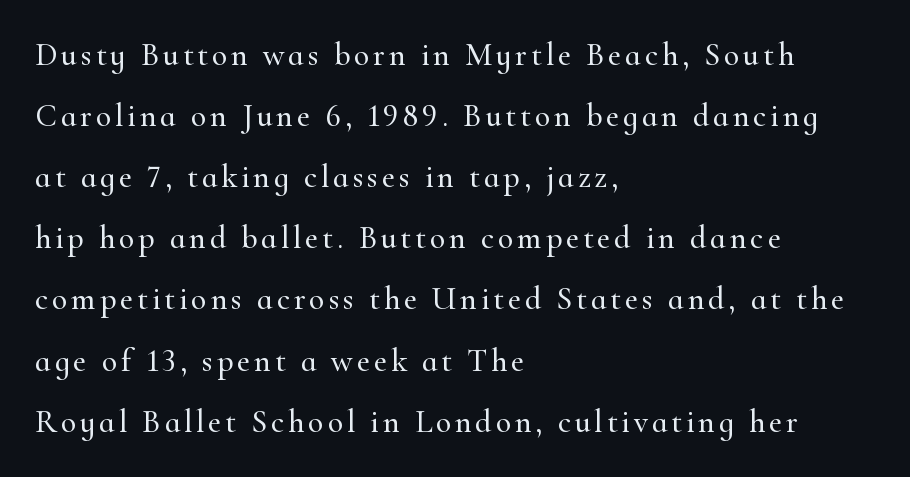
Q: Is the text italic (slanted)? A: No, it is upright.
Q: Is the typeface a serif or a sans-serif typeface? A: Serif.
Q: Is the text underlined? A: No.
Q: How is the paragraph aligned? A: Left-aligned.
Q: Is the spacing between lines tight, normal or loose? A: Loose.
Q: Width (condensed, normal, or wide)? A: Normal.
Q: Stroke contrast? A: High.
Q: x-height? A: Small.
Q: Monospaced? A: No.
